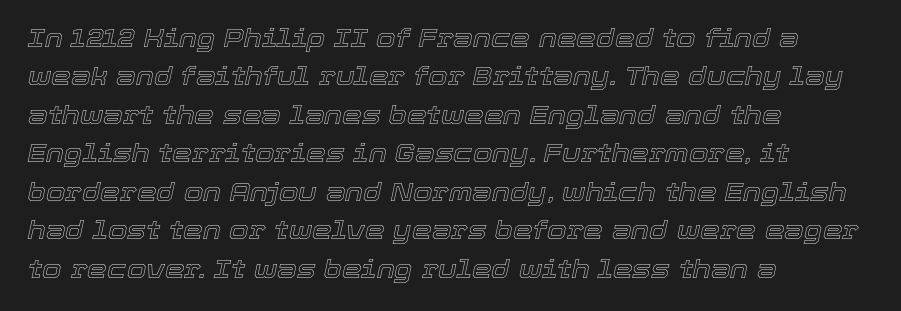
{"italic": "yes", "lean": "right", "slant_degrees": 12, "underline": "no", "align": "left", "line_spacing": "normal", "line_spacing_ratio": 1.54, "letter_spacing": "normal", "letter_spacing_em": 0.0, "glyph_px": 25}
